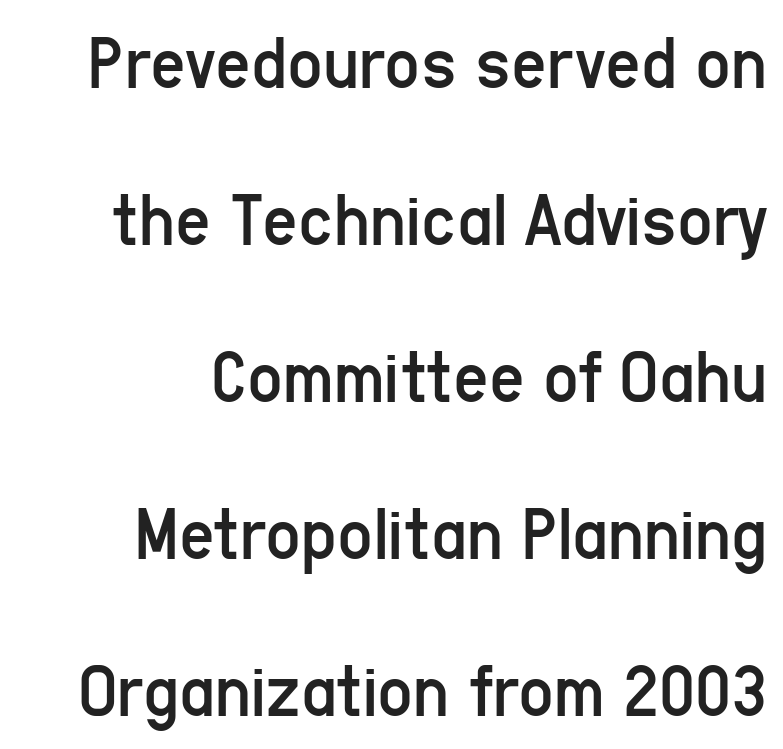
{"serif": "no", "italic": "no", "bold": "no", "weight": "regular", "width": "condensed", "stroke_contrast": "low", "x_height": "medium", "monospaced": "no", "underline": "no", "align": "right", "line_spacing": "loose", "line_spacing_ratio": 2.04, "letter_spacing": "normal", "letter_spacing_em": 0.0, "glyph_px": 77}
